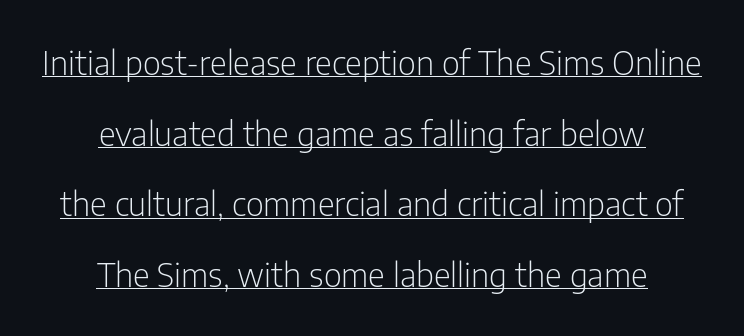
{"serif": "no", "italic": "no", "bold": "no", "weight": "light", "width": "condensed", "stroke_contrast": "low", "x_height": "medium", "monospaced": "no", "underline": "yes", "align": "center", "line_spacing": "loose", "line_spacing_ratio": 2.14, "letter_spacing": "normal", "letter_spacing_em": 0.0, "glyph_px": 33}
